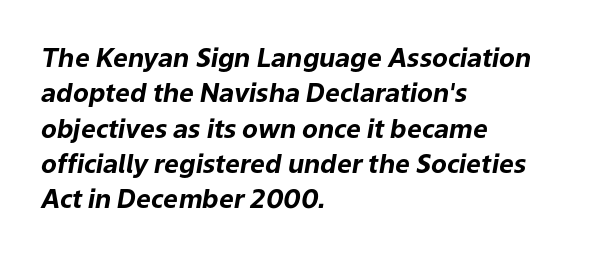
A typesetter would mark this as italic. Heavy, bold letterforms. The face used here is rendered with its standard letterfit. The space directly below the letters is spotless. A typesetter would call this leading conventional body-copy spacing.
